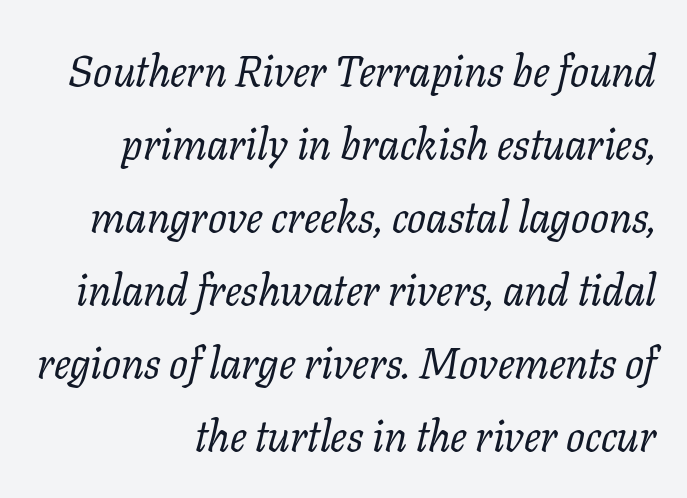
The letters advance in unequal steps, a hallmark of proportional type. Weight: regular or lighter. The font's italic variant was chosen for this text. The ragged edge is on the left, which tells us the setting is flush right. This rendering leaves character spacing at its baseline value. Each new line begins a customary step beneath the previous one.
